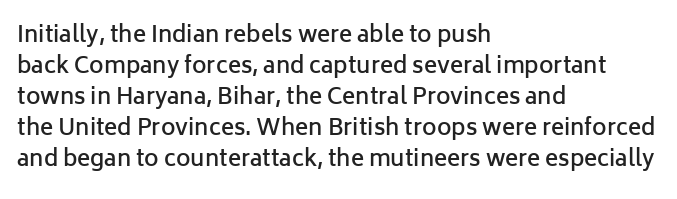
The image shows 22 px text type, upright; set left-aligned, normal line spacing (1.41x), normal letter spacing, not underlined.
